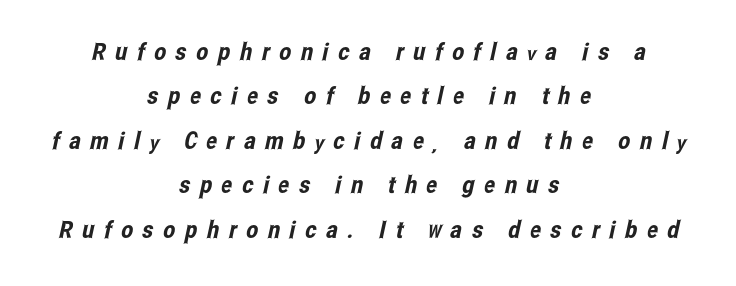
Q: Is the text underlined? A: No.
Q: How is the paragraph aligned? A: Centered.
Q: Is the spacing between letters normal or unusually wide? A: Unusually wide.
